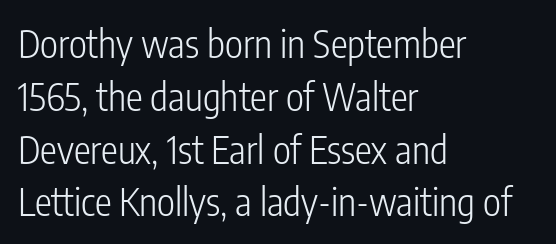
{"serif": "no", "italic": "no", "bold": "no", "weight": "light", "width": "condensed", "stroke_contrast": "low", "x_height": "medium", "monospaced": "no", "underline": "no", "align": "left", "line_spacing": "normal", "line_spacing_ratio": 1.39, "letter_spacing": "normal", "letter_spacing_em": 0.0, "glyph_px": 38}
